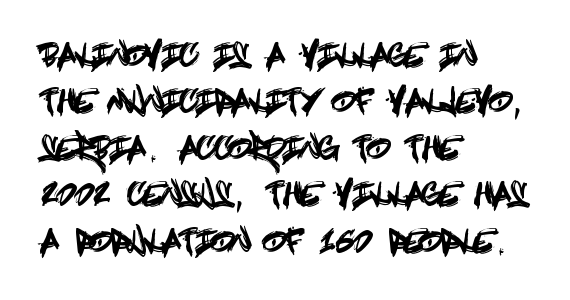
Serifs: no, the terminals of the letterforms are clean. All the whitespace from short lines collects on the right. Compared with typical paragraphs, the rows here are spaced about the same.
